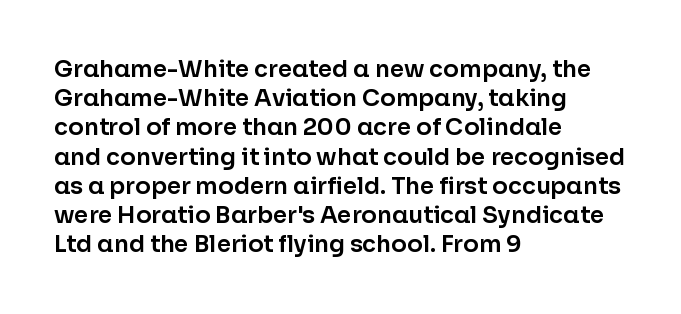
Interline gaps are of average width in this sample. Short note: letters normally spaced. Posture: vertical. The strip under each line holds only bare page. Which margin do the lines hug? The left one — the right edge is uneven.
